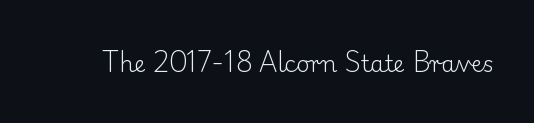
{"italic": "no", "bold": "no", "underline": "no", "letter_spacing": "normal", "letter_spacing_em": 0.0, "glyph_px": 23}
